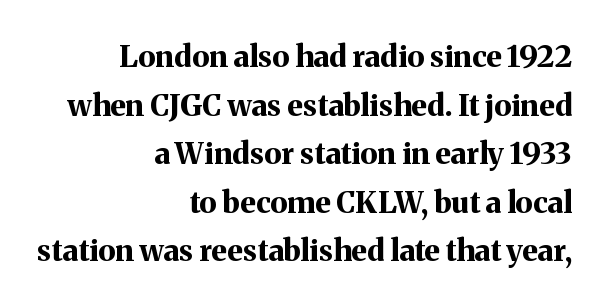
Q: Is the text bold? A: Yes.
Q: Is the text italic (slanted)? A: No, it is upright.
Q: Is the typeface a serif or a sans-serif typeface? A: Serif.
Q: Is the text underlined? A: No.
Q: How is the paragraph aligned? A: Right-aligned.
Q: Is the spacing between letters normal or unusually wide? A: Normal.
Q: Is the spacing between lines tight, normal or loose? A: Normal.
Q: Width (condensed, normal, or wide)? A: Normal.
Q: Stroke contrast? A: Medium.
Q: x-height? A: Medium.
Q: Monospaced? A: No.
